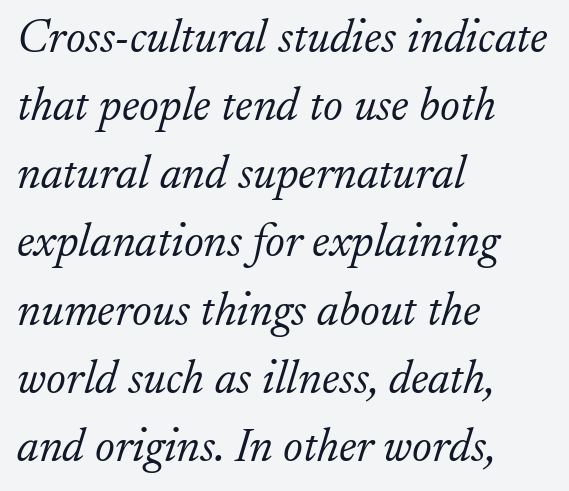
The image shows 47 px light serif type, italic (leaning right); set left-aligned, normal line spacing (1.45x), normal letter spacing, not underlined; low stroke contrast and a small x-height.
